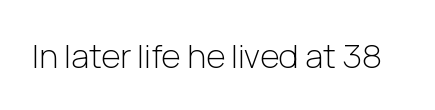
The image shows 33 px light sans-serif type, upright; set normal letter spacing, not underlined; low stroke contrast and a medium x-height.
